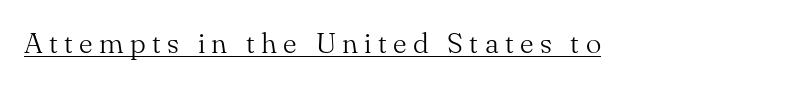
The image shows 29 px light serif type, upright; set unusually wide letter spacing (+0.22 em), underlined; medium stroke contrast and a small x-height.
